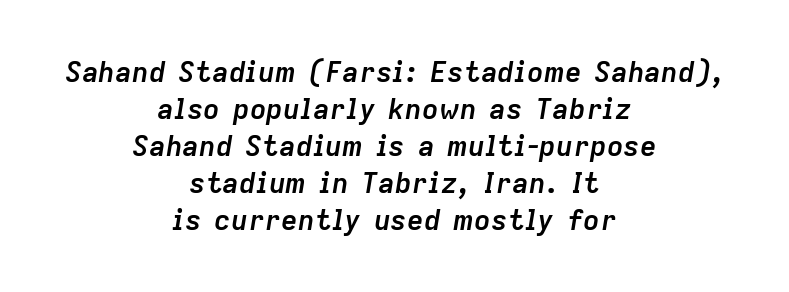
Q: Is the text bold? A: Yes.
Q: Is the text italic (slanted)? A: Yes, it leans right by about 9 degrees.
Q: Is the text underlined? A: No.
Q: How is the paragraph aligned? A: Centered.
Q: Is the spacing between letters normal or unusually wide? A: Normal.
Q: Is the spacing between lines tight, normal or loose? A: Normal.
Q: Width (condensed, normal, or wide)? A: Normal.
Q: Stroke contrast? A: Low.
Q: x-height? A: Medium.
Q: Monospaced? A: No.
